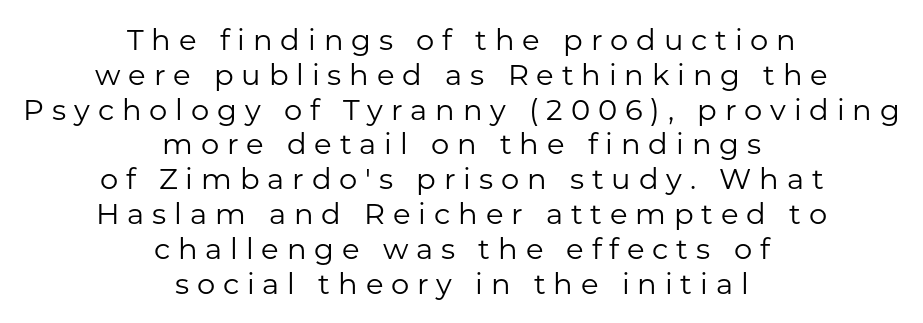
{"serif": "no", "italic": "no", "bold": "no", "weight": "regular", "width": "normal", "stroke_contrast": "low", "x_height": "medium", "monospaced": "no", "underline": "no", "align": "center", "line_spacing_ratio": 1.2, "letter_spacing": "wide", "letter_spacing_em": 0.27, "glyph_px": 29}
